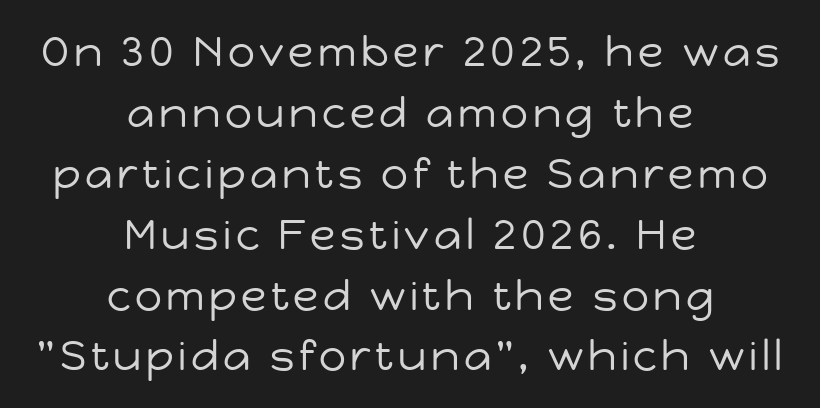
The lettering holds an erect, upright posture throughout. The letters advance in unequal steps, a hallmark of proportional type. Type style note: lacks serifs. Heaviness? Minimal to ordinary, like unemphasized prose. Check the space under the baseline: it is left empty. Reading down the block, each line starts at a different indent, mirrored at its end.
